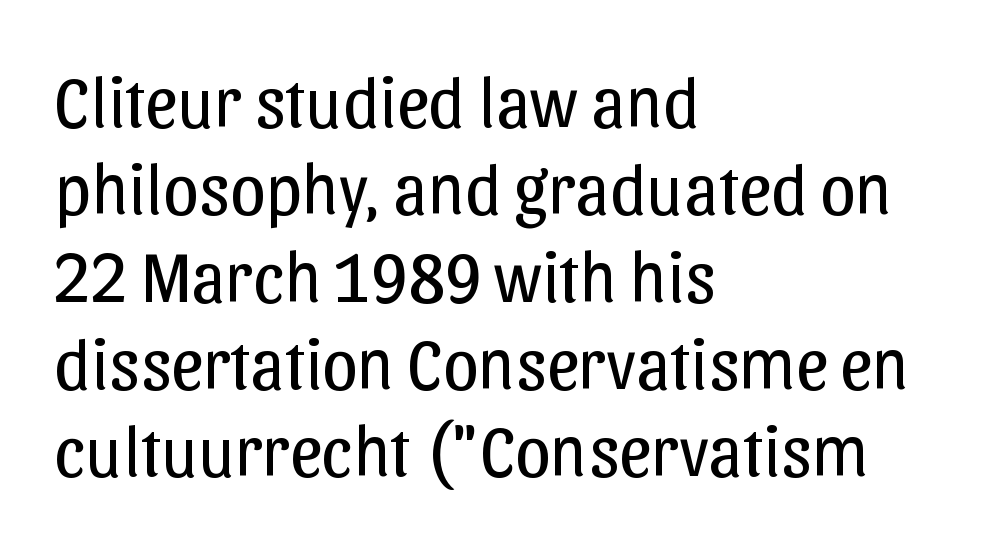
{"serif": "no", "italic": "no", "bold": "no", "weight": "regular", "width": "normal", "stroke_contrast": "low", "x_height": "medium", "monospaced": "no", "underline": "no", "align": "left", "line_spacing_ratio": 1.23, "letter_spacing": "normal", "letter_spacing_em": 0.0, "glyph_px": 71}
